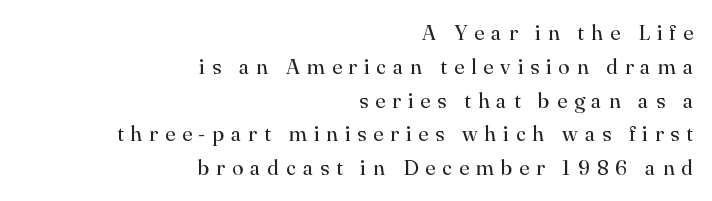
The image shows 21 px text type, upright; set right-aligned, normal line spacing (1.61x), unusually wide letter spacing (+0.33 em), not underlined.
